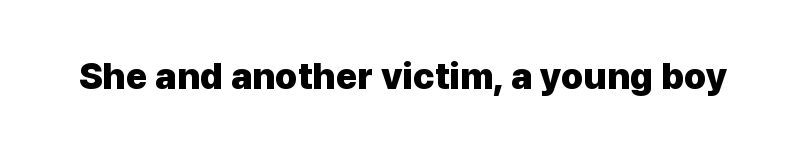
Character widths vary here, with narrow letters taking less room than wide ones. To sum up the face: it is a sans, with no serifs. A clean baseline with only descenders dipping below it. Its strokes are broad and dark, the hallmark of bold type. Caption: standard tracking, unaltered.
